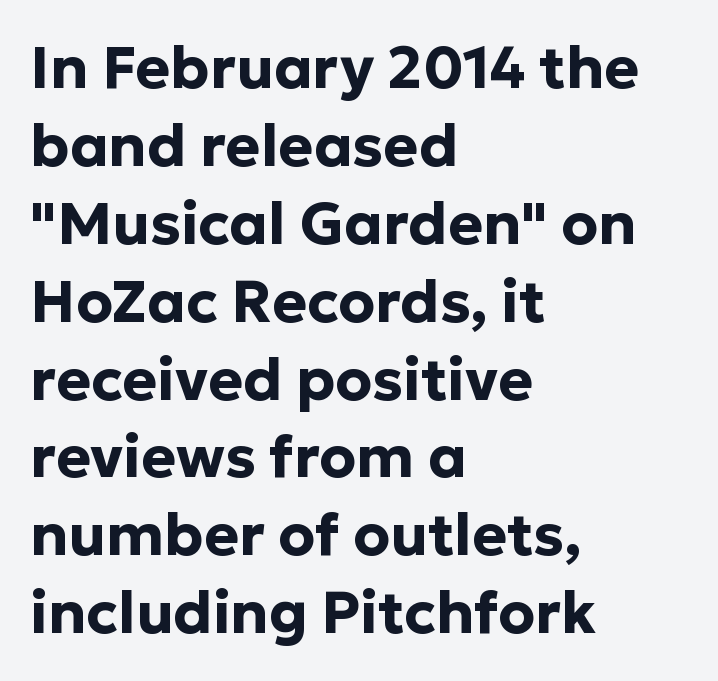
{"serif": "no", "italic": "no", "bold": "yes", "weight": "bold", "width": "normal", "stroke_contrast": "low", "x_height": "medium", "monospaced": "no", "underline": "no", "align": "left", "line_spacing": "normal", "line_spacing_ratio": 1.32, "letter_spacing": "normal", "letter_spacing_em": 0.0, "glyph_px": 59}
